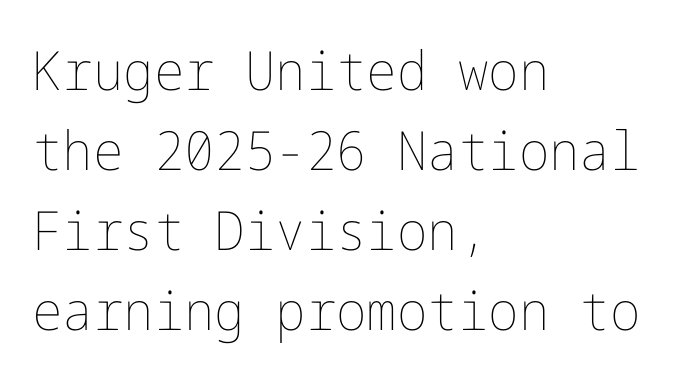
Q: Is the text bold? A: No.
Q: Is the text italic (slanted)? A: No, it is upright.
Q: Is the text underlined? A: No.
Q: How is the paragraph aligned? A: Left-aligned.
Q: Is the spacing between letters normal or unusually wide? A: Normal.
Q: Is the spacing between lines tight, normal or loose? A: Normal.
Q: Width (condensed, normal, or wide)? A: Normal.
Q: Stroke contrast? A: Low.
Q: x-height? A: Medium.
